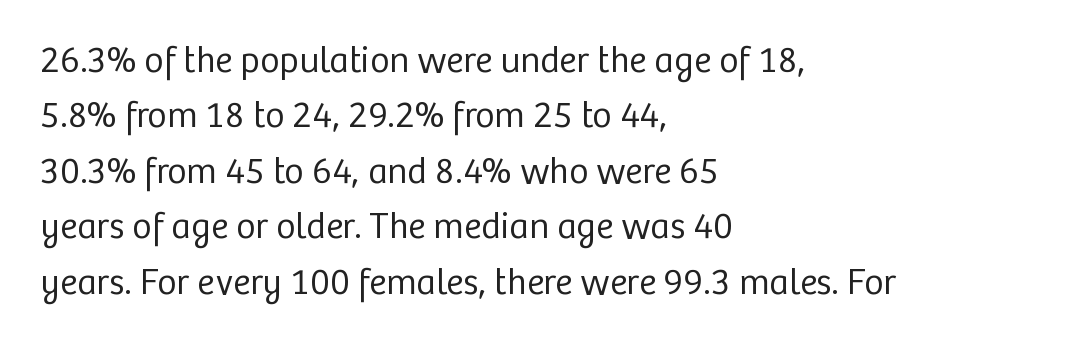
{"serif": "no", "italic": "no", "bold": "no", "weight": "regular", "width": "normal", "stroke_contrast": "low", "x_height": "medium", "monospaced": "no", "underline": "no", "align": "left", "line_spacing": "normal", "line_spacing_ratio": 1.5, "letter_spacing": "normal", "letter_spacing_em": 0.0, "glyph_px": 37}
